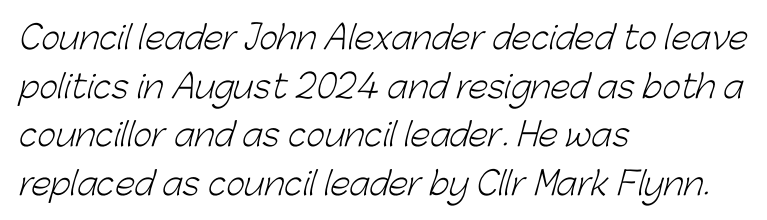
Quick note: underline off. Character widths vary here, with narrow letters taking less room than wide ones. Serifs: no, the terminals of the letterforms are clean. Stroke thickness stays within the range of a standard reading face or lighter.
